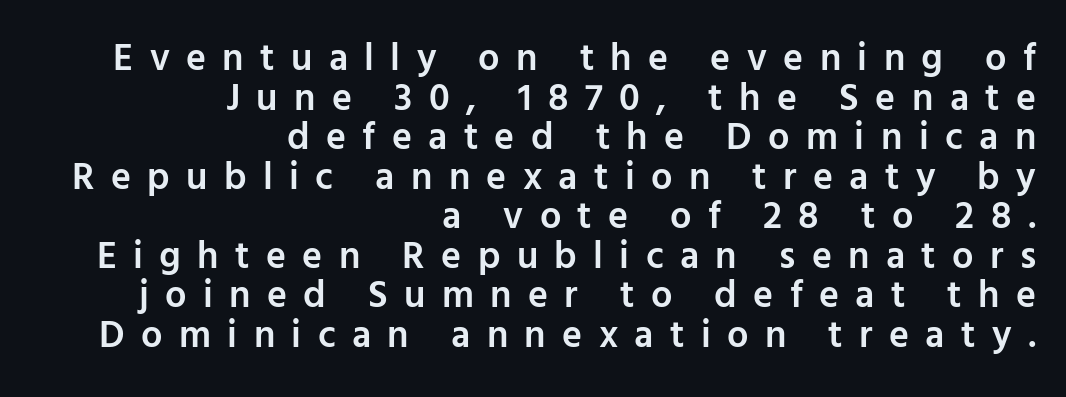
{"serif": "no", "italic": "no", "bold": "semi", "weight": "semibold", "width": "normal", "stroke_contrast": "low", "x_height": "medium", "monospaced": "no", "underline": "no", "align": "right", "line_spacing": "tight", "line_spacing_ratio": 1.04, "letter_spacing": "wide", "letter_spacing_em": 0.43, "glyph_px": 38}
